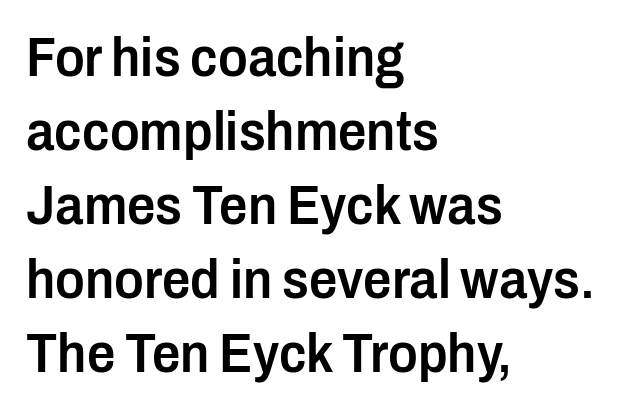
Q: Is the text bold? A: Semi-bold.
Q: Is the text italic (slanted)? A: No, it is upright.
Q: Is the typeface a serif or a sans-serif typeface? A: Sans-serif.
Q: Is the text underlined? A: No.
Q: How is the paragraph aligned? A: Left-aligned.
Q: Is the spacing between letters normal or unusually wide? A: Normal.
Q: Is the spacing between lines tight, normal or loose? A: Normal.
Q: Width (condensed, normal, or wide)? A: Condensed.
Q: Stroke contrast? A: Low.
Q: x-height? A: Medium.
Q: Monospaced? A: No.
